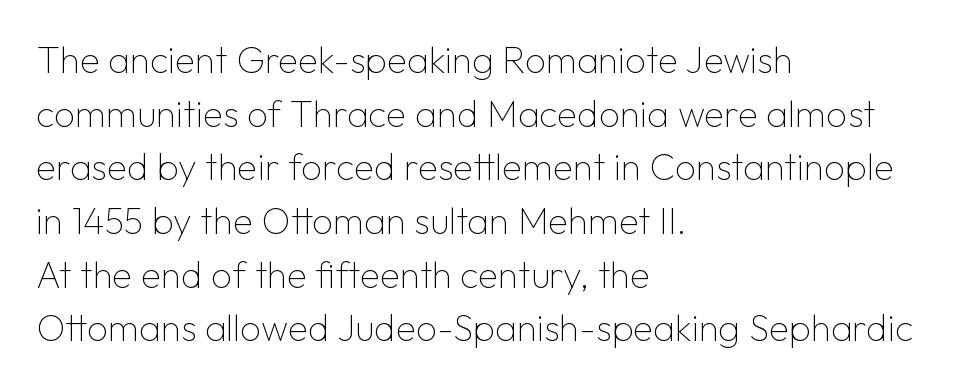
Ascenders rise straight up at ninety degrees. Short note: letters normally spaced. The rendering uses natural spacing where letterforms have individual widths. Descenders hang freely into open space.
